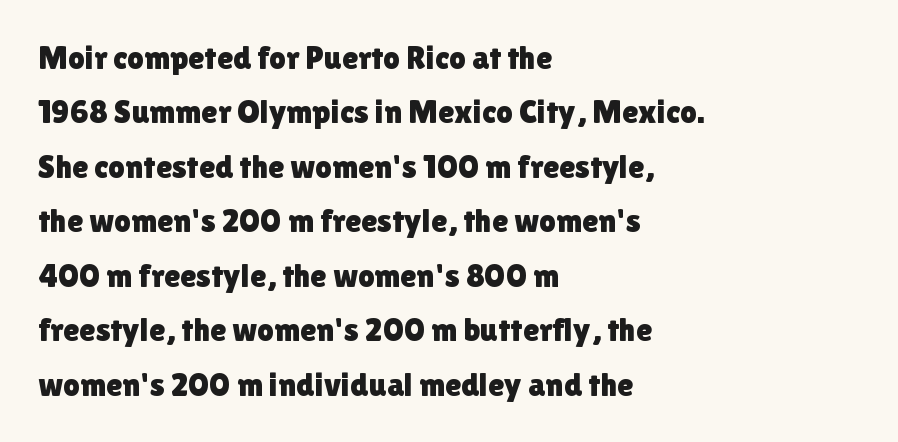
The letters sit at their default tracking, neither squeezed nor spread. Think of a printed novel: that variable character pitch is what you see here. The specimen omits any rule beneath the text block's lines. You can tell from the bare stems that sans-serif type was used. In CSS terms this would be text-align: left. The vertical gap from one line to the next is medium.
